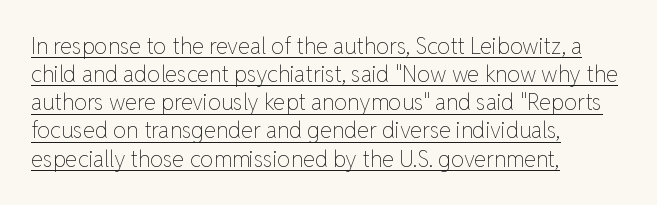
The image shows 22 px text type, upright; set left-aligned, normal line spacing (1.28x), normal letter spacing, underlined.
